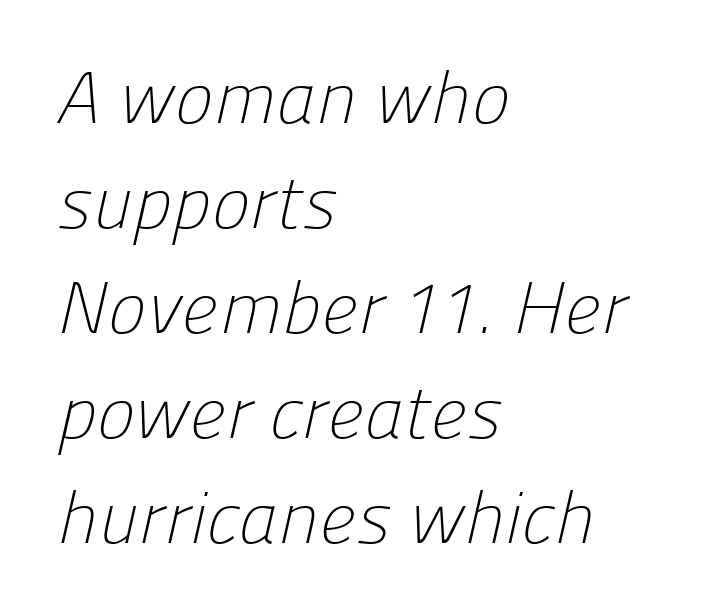
{"serif": "no", "bold": "no", "weight": "light", "width": "normal", "stroke_contrast": "low", "x_height": "medium", "monospaced": "no", "underline": "no", "align": "left", "line_spacing": "normal", "line_spacing_ratio": 1.44, "letter_spacing": "normal", "letter_spacing_em": 0.0, "glyph_px": 73}
